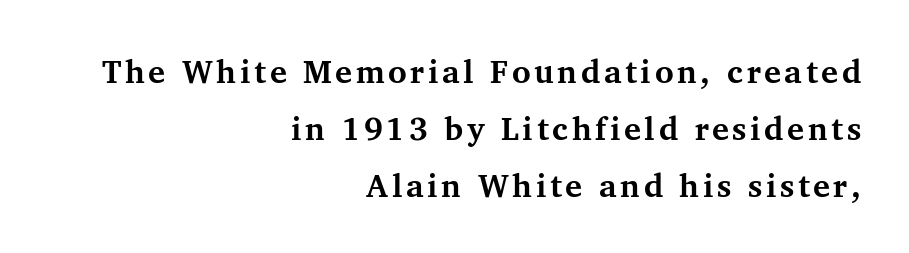
Q: Is the text bold? A: Yes.
Q: Is the text italic (slanted)? A: No, it is upright.
Q: Is the typeface a serif or a sans-serif typeface? A: Serif.
Q: Is the text underlined? A: No.
Q: How is the paragraph aligned? A: Right-aligned.
Q: Width (condensed, normal, or wide)? A: Normal.
Q: Stroke contrast? A: Medium.
Q: x-height? A: Medium.
Q: Monospaced? A: No.
